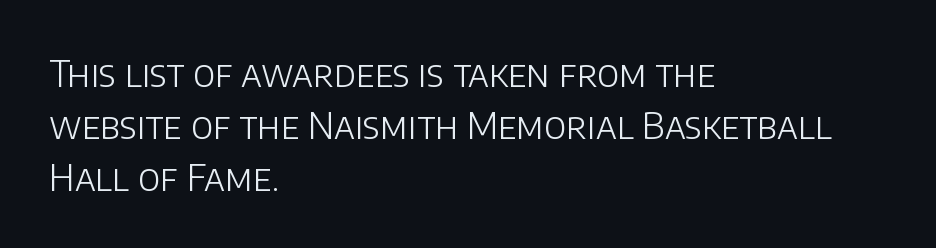
{"serif": "no", "italic": "no", "bold": "no", "weight": "light", "width": "normal", "stroke_contrast": "low", "x_height": "large", "monospaced": "no", "underline": "no", "align": "left", "line_spacing": "normal", "line_spacing_ratio": 1.44, "letter_spacing": "normal", "letter_spacing_em": 0.0, "glyph_px": 36}
